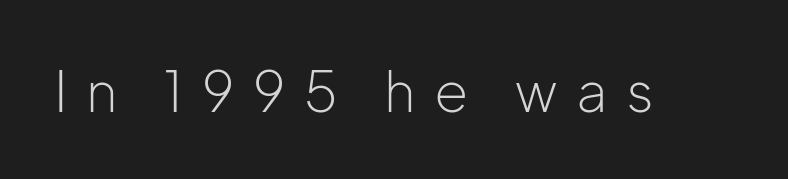
{"serif": "no", "italic": "no", "bold": "no", "weight": "light", "width": "normal", "stroke_contrast": "low", "x_height": "medium", "monospaced": "no", "underline": "no", "letter_spacing": "wide", "letter_spacing_em": 0.34, "glyph_px": 55}
